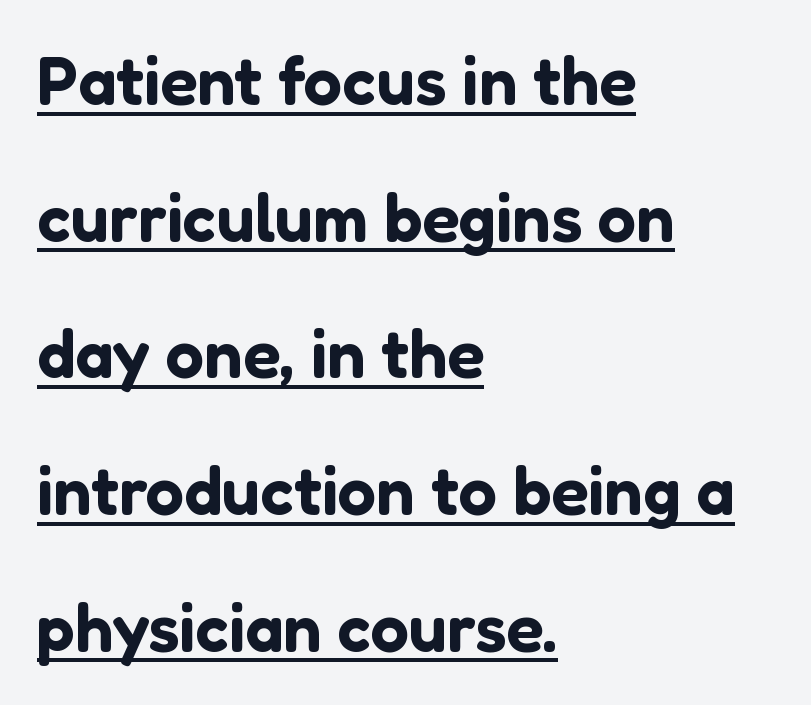
Horizontally, the lines are justified to the leading edge only. Nope, no serifs anywhere on these letters. Ordinary non-slanted type is in use. Note the varied advance widths — an 'i' is clearly narrower than an 'm'.
